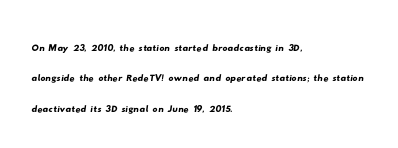
Q: Is the text underlined? A: No.
Q: How is the paragraph aligned? A: Left-aligned.
Q: Is the spacing between letters normal or unusually wide? A: Normal.
